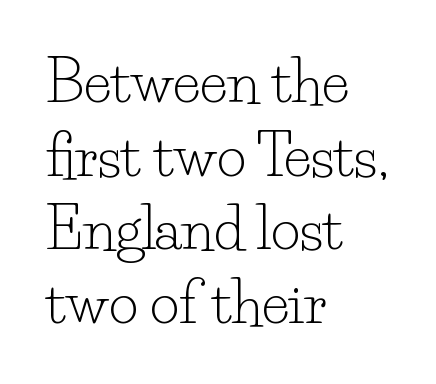
The image shows 57 px light serif type, upright; set left-aligned, normal line spacing (1.29x), normal letter spacing, not underlined; low stroke contrast and a small x-height.
